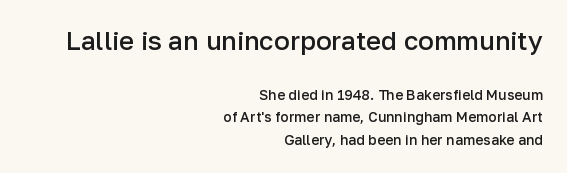
Q: Is the text bold? A: Semi-bold.
Q: Is the text italic (slanted)? A: No, it is upright.
Q: Is the text underlined? A: No.
Q: How is the paragraph aligned? A: Right-aligned.
Q: Is the spacing between letters normal or unusually wide? A: Normal.
Q: Is the spacing between lines tight, normal or loose? A: Normal.
Q: Which block of text is set in a larger size, the first (top) or the second (bottom)? A: The first (top) one.
